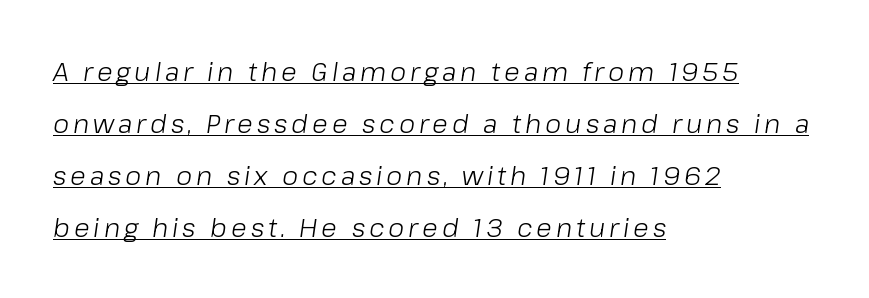
Q: Is the text bold? A: No.
Q: Is the text italic (slanted)? A: Yes, it leans right by about 8 degrees.
Q: Is the text underlined? A: Yes.
Q: How is the paragraph aligned? A: Left-aligned.
Q: Is the spacing between lines tight, normal or loose? A: Loose.
